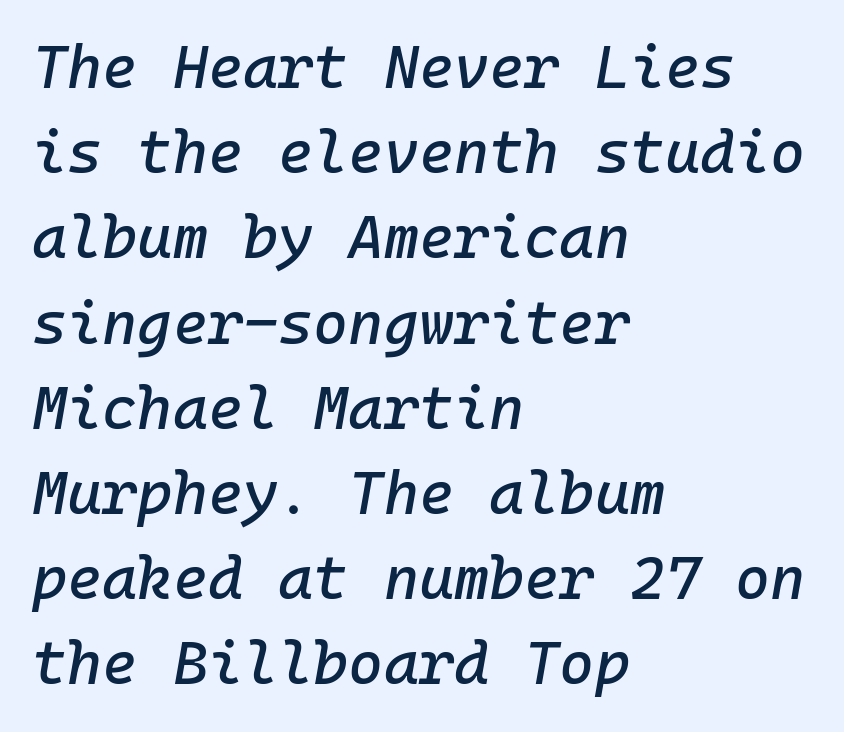
{"italic": "yes", "lean": "right", "slant_degrees": 10, "width": "normal", "stroke_contrast": "low", "x_height": "medium", "monospaced": "yes", "underline": "no", "align": "left", "line_spacing": "normal", "line_spacing_ratio": 1.42, "letter_spacing": "normal", "letter_spacing_em": 0.0, "glyph_px": 60}
